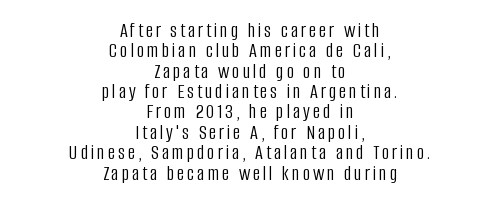
Q: Is the text bold? A: No.
Q: Is the text italic (slanted)? A: No, it is upright.
Q: Is the text underlined? A: No.
Q: How is the paragraph aligned? A: Centered.
Q: Is the spacing between lines tight, normal or loose? A: Tight.
